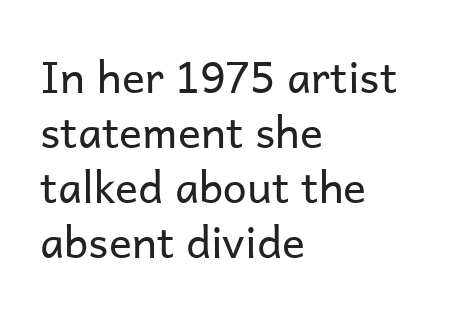
Regular leading. Caption: face not bold, strokes unweighted. No extra tracking has been applied to these lines. Honestly, there is no underline to notice here at all. In CSS terms this would be text-align: left. Spacing verdict: proportional, widths tailored to each character.
